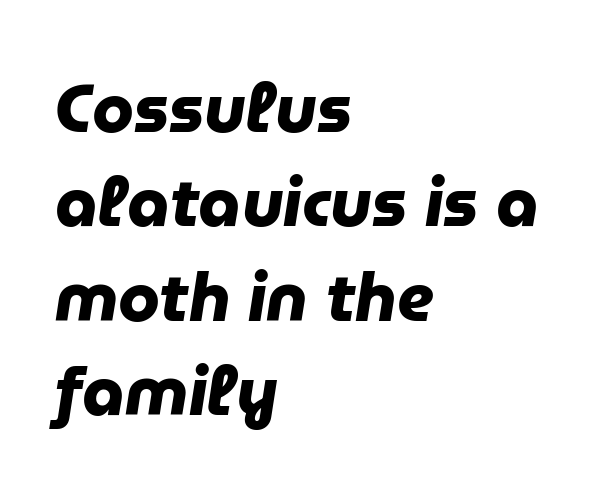
Students, observe: this is what conventionally led text looks like. Classification — sans serif. Inter-character spacing is left at the font's built-in metrics. The setting favours the left margin, as ordinary paragraphs usually do.
